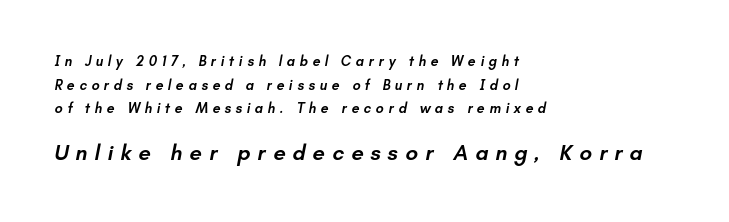
Q: Is the text bold? A: Semi-bold.
Q: Is the text underlined? A: No.
Q: How is the paragraph aligned? A: Left-aligned.
Q: Is the spacing between letters normal or unusually wide? A: Unusually wide.
Q: Is the spacing between lines tight, normal or loose? A: Normal.
Q: Which block of text is set in a larger size, the first (top) or the second (bottom)? A: The second (bottom) one.
